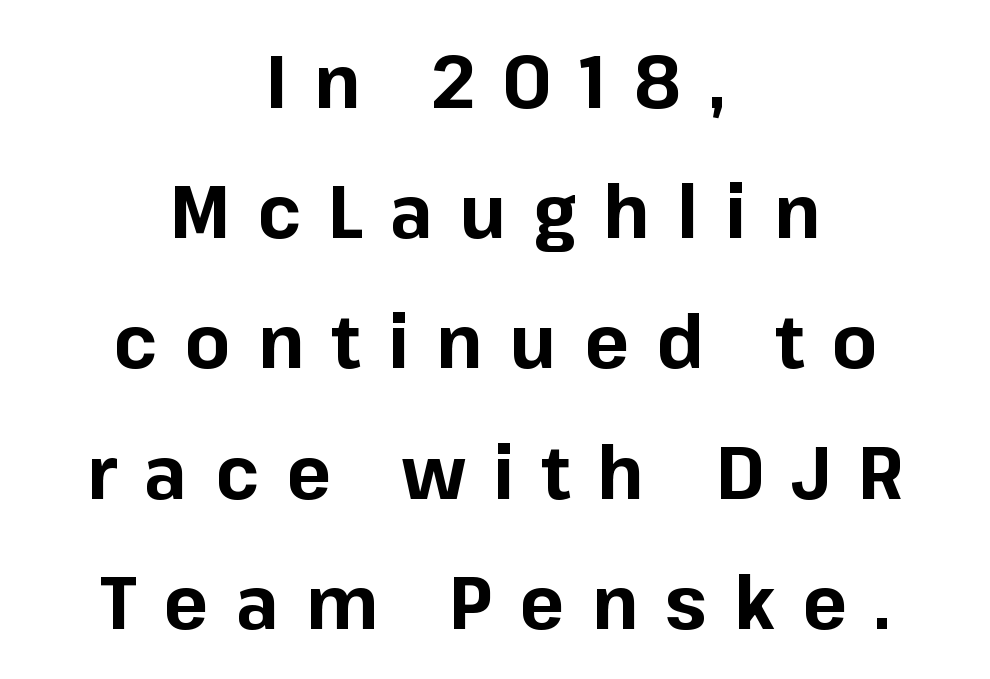
Caption: bold face, heavy strokes. To sum up the face: it is a sans, with no serifs. This rendering widens character spacing well past its baseline value. Tall strokes in this sample are plumb rather than angled. This sample has the flowing, uneven cadence of proportional lettering.
